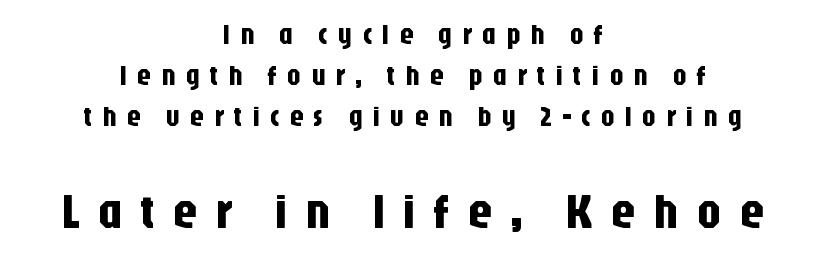
The image shows 49 px condensed sans-serif type, upright; set centered, normal line spacing (1.47x), unusually wide letter spacing (+0.35 em), not underlined; the second (bottom) block is 1.75x larger; low stroke contrast and a large x-height.
